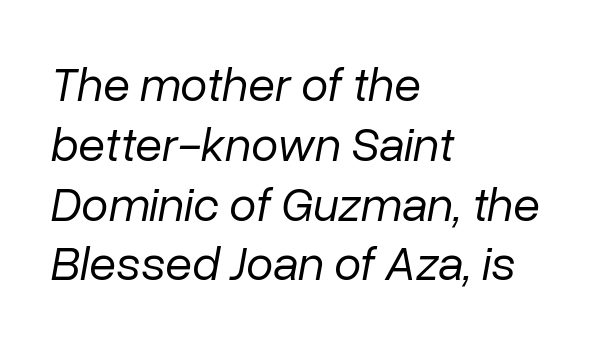
{"italic": "yes", "lean": "right", "slant_degrees": 10, "bold": "no", "weight": "regular", "width": "normal", "stroke_contrast": "low", "x_height": "medium", "monospaced": "no", "underline": "no", "align": "left", "line_spacing_ratio": 1.22, "letter_spacing": "normal", "letter_spacing_em": 0.0, "glyph_px": 49}
